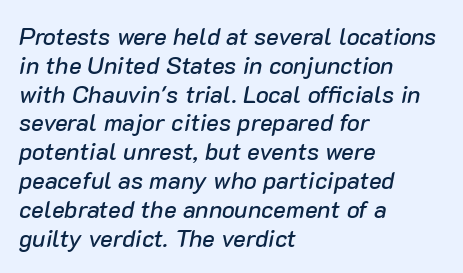
{"italic": "yes", "lean": "right", "slant_degrees": 10, "underline": "no", "align": "left", "line_spacing_ratio": 1.2, "letter_spacing": "normal", "letter_spacing_em": 0.0, "glyph_px": 24}
